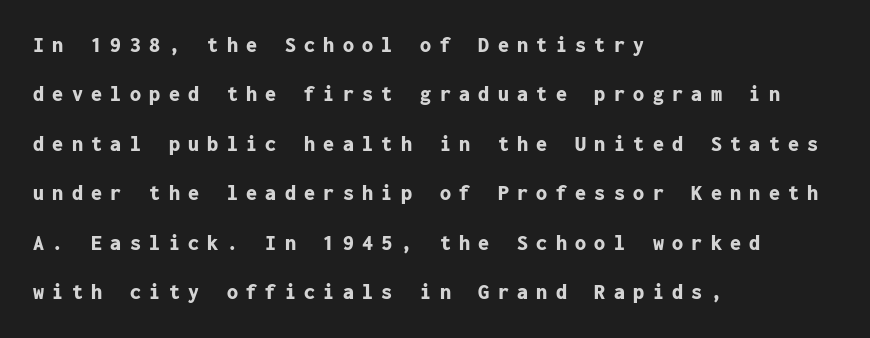
{"italic": "no", "bold": "yes", "underline": "no", "align": "left", "line_spacing": "loose", "line_spacing_ratio": 2.25, "letter_spacing": "wide", "letter_spacing_em": 0.38, "glyph_px": 22}
